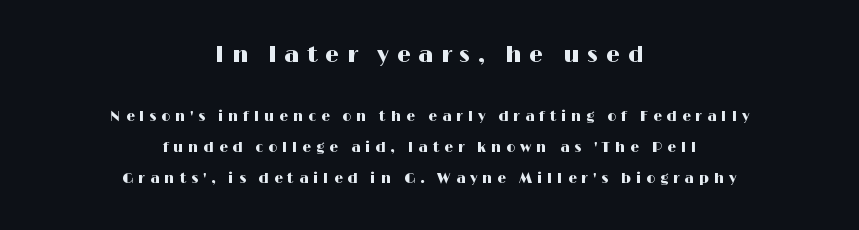
The image shows 22 px text type, upright; set centered, loose line spacing (2.21x), unusually wide letter spacing (+0.35 em), not underlined; the first (top) block is 1.57x larger.
